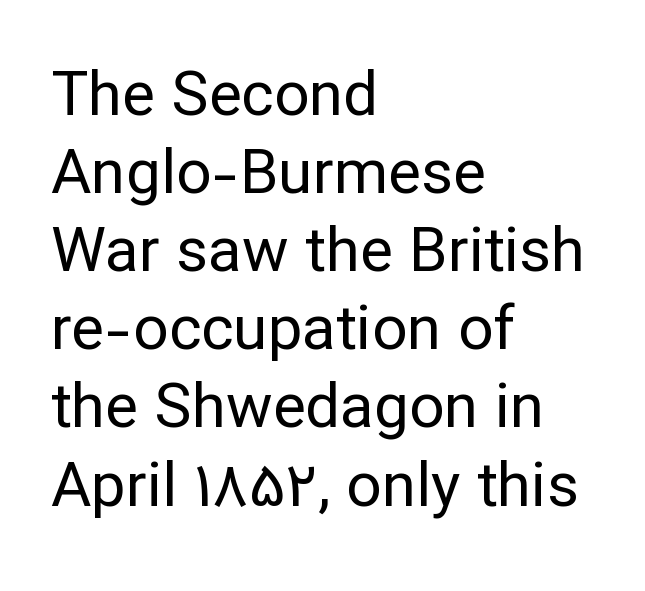
The zone under the glyphs is completely vacant. Stroke mass is kept to a normal reading level or below. The face used here is a sans, in the tradition of grotesques and geometrics. The rendering uses a moderate line-height, typical for paragraphs.
